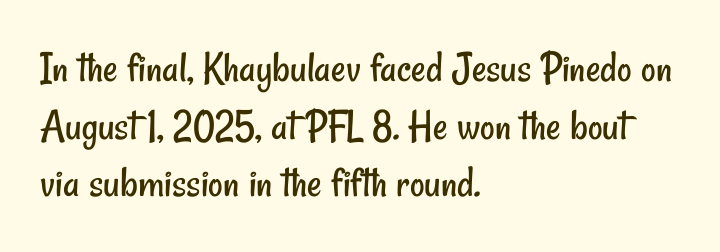
The lines in this sample share a left origin and differ only in where they stop. The characters display no serif detailing; their extremities are plain. A typesetter would call this leading conventional body-copy spacing. Is this a fixed-width face? No — the glyphs have proportional, varying widths.
